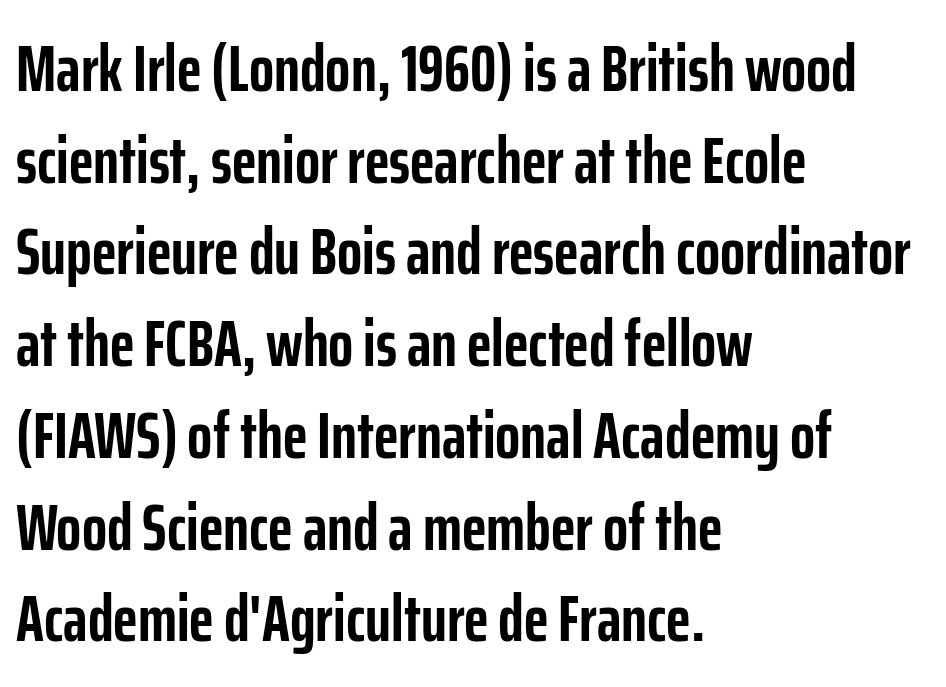
Q: Is the text bold? A: Yes.
Q: Is the text italic (slanted)? A: No, it is upright.
Q: Is the typeface a serif or a sans-serif typeface? A: Sans-serif.
Q: Is the text underlined? A: No.
Q: How is the paragraph aligned? A: Left-aligned.
Q: Is the spacing between letters normal or unusually wide? A: Normal.
Q: Is the spacing between lines tight, normal or loose? A: Normal.
Q: Width (condensed, normal, or wide)? A: Condensed.
Q: Stroke contrast? A: Low.
Q: x-height? A: Medium.
Q: Monospaced? A: No.
